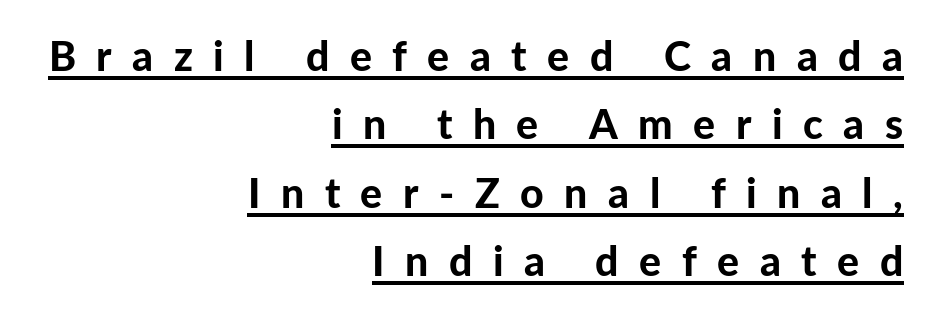
The rendering uses natural spacing where letterforms have individual widths. This is underlined copy, the kind a proofreader might mark for attention. The rendering uses a moderate line-height, typical for paragraphs. The glyphs in this specimen are sans serif. You could only call the tracking loose — the letters float apart.
